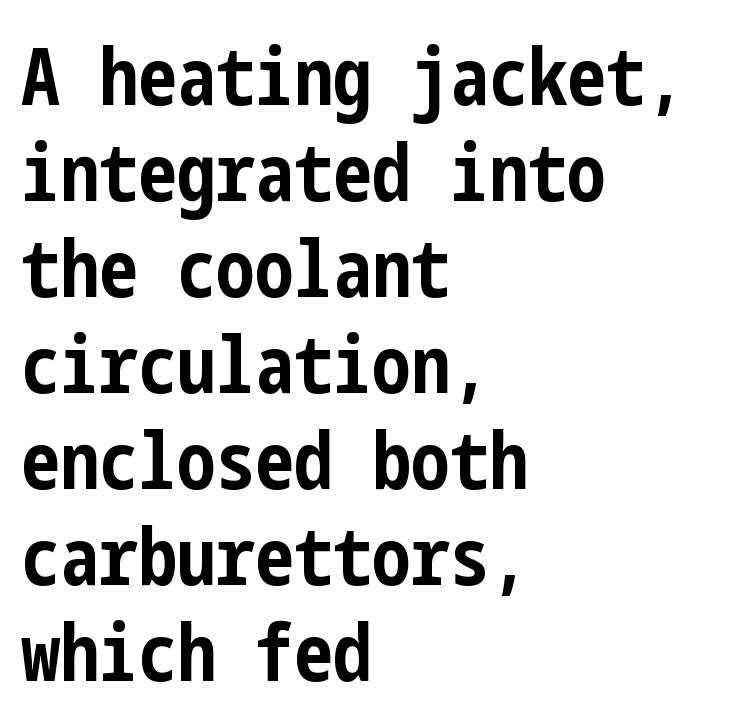
The image shows 78 px bold, condensed sans-serif type, upright; set left-aligned, line spacing 1.23x, normal letter spacing, not underlined; low stroke contrast and a medium x-height.
